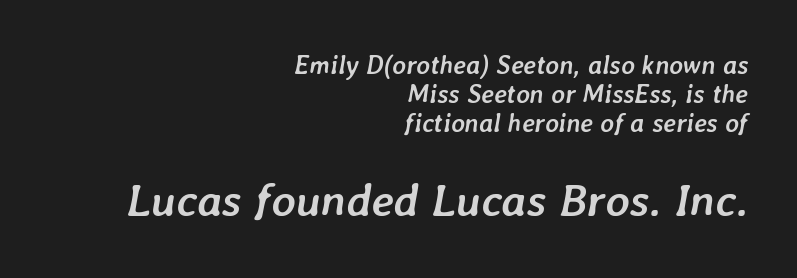
In terms of letterspacing, this is plain default setting. Designer's note — italics engaged. The passage shown begins with its smaller block and ends with its larger one. Plain, unruled lines of type. Does the leading feel generous? Not at all — it's pinched. Heavy, bold letterforms.
